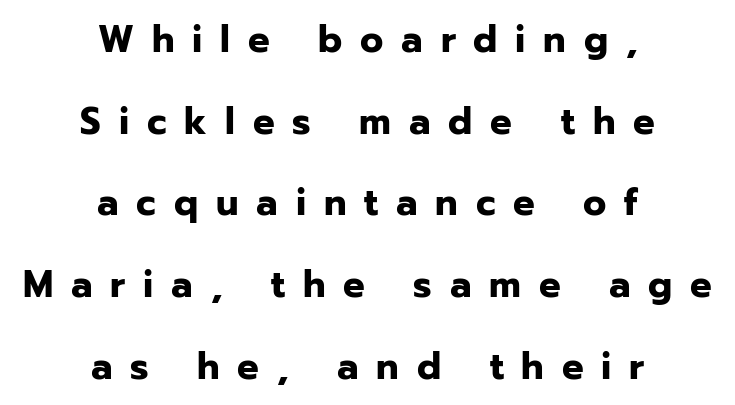
The image shows 38 px bold sans-serif type, upright; set centered, loose line spacing (2.15x), unusually wide letter spacing (+0.47 em), not underlined; low stroke contrast and a medium x-height.
